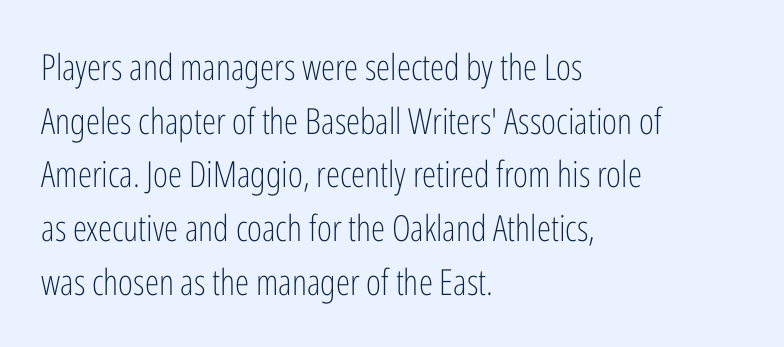
Q: Is the text bold? A: No.
Q: Is the text italic (slanted)? A: No, it is upright.
Q: Is the typeface a serif or a sans-serif typeface? A: Sans-serif.
Q: Is the text underlined? A: No.
Q: How is the paragraph aligned? A: Left-aligned.
Q: Is the spacing between letters normal or unusually wide? A: Normal.
Q: Is the spacing between lines tight, normal or loose? A: Normal.
Q: Width (condensed, normal, or wide)? A: Condensed.
Q: Stroke contrast? A: Low.
Q: x-height? A: Medium.
Q: Monospaced? A: No.
